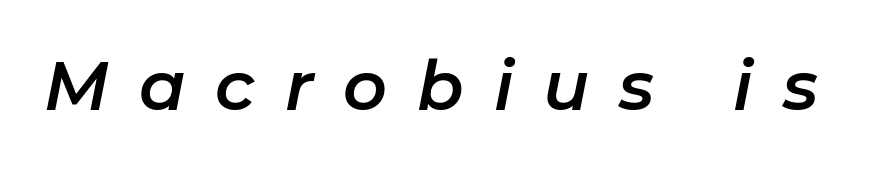
Q: Is the text italic (slanted)? A: Yes, it leans right by about 11 degrees.
Q: Is the text underlined? A: No.
Q: Is the spacing between letters normal or unusually wide? A: Unusually wide.
Q: Width (condensed, normal, or wide)? A: Normal.
Q: Stroke contrast? A: Low.
Q: x-height? A: Medium.
Q: Monospaced? A: No.
